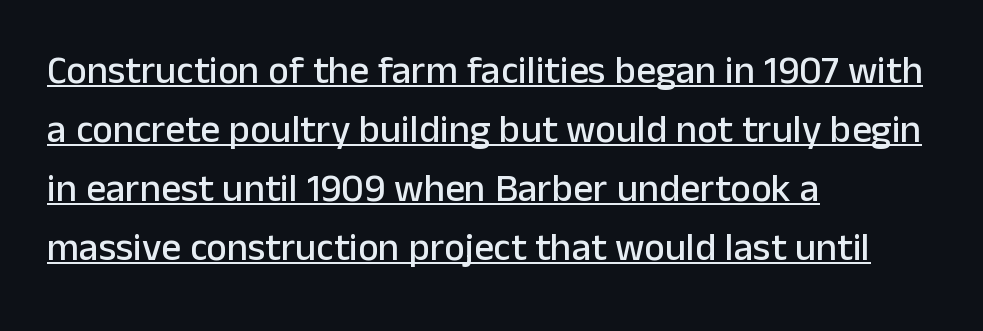
Q: Is the text italic (slanted)? A: No, it is upright.
Q: Is the typeface a serif or a sans-serif typeface? A: Sans-serif.
Q: Is the text underlined? A: Yes.
Q: How is the paragraph aligned? A: Left-aligned.
Q: Is the spacing between letters normal or unusually wide? A: Normal.
Q: Is the spacing between lines tight, normal or loose? A: Normal.
Q: Width (condensed, normal, or wide)? A: Normal.
Q: Stroke contrast? A: Low.
Q: x-height? A: Medium.
Q: Monospaced? A: No.
